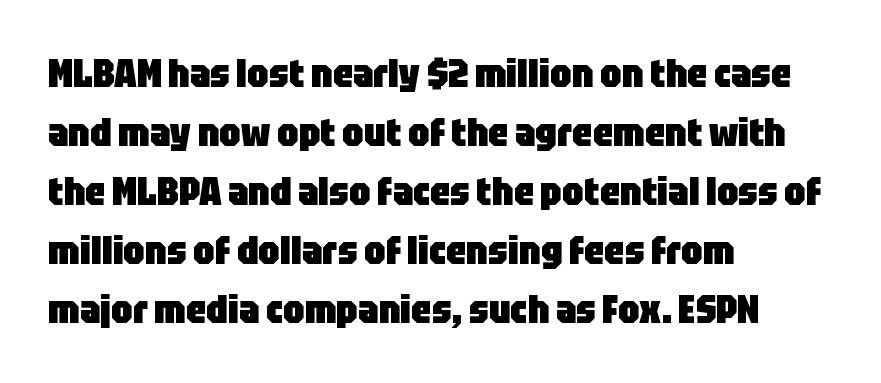
{"serif": "no", "italic": "no", "bold": "yes", "weight": "heavy", "width": "condensed", "stroke_contrast": "low", "x_height": "large", "monospaced": "no", "underline": "no", "align": "left", "line_spacing": "normal", "line_spacing_ratio": 1.51, "letter_spacing": "normal", "letter_spacing_em": 0.0, "glyph_px": 39}
